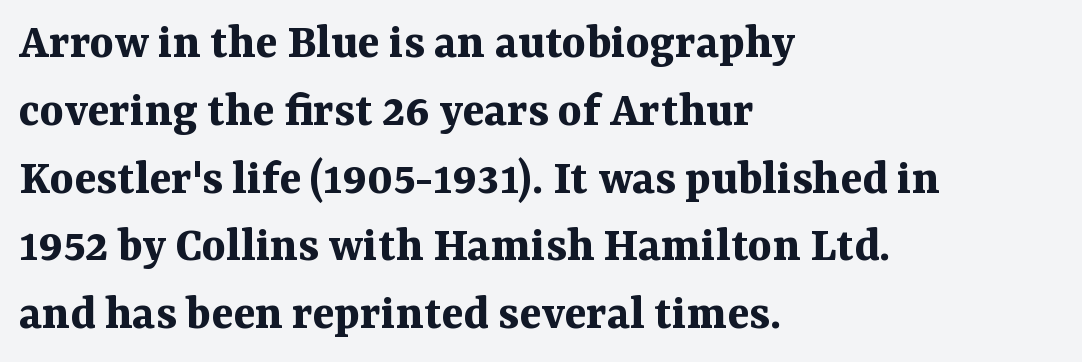
{"serif": "yes", "italic": "no", "bold": "yes", "weight": "bold", "width": "normal", "stroke_contrast": "medium", "x_height": "medium", "monospaced": "no", "underline": "no", "align": "left", "line_spacing": "normal", "line_spacing_ratio": 1.33, "letter_spacing": "normal", "letter_spacing_em": 0.0, "glyph_px": 51}
